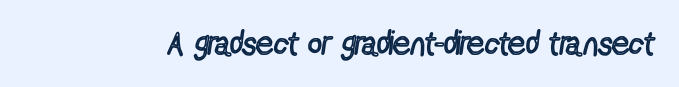
The image shows 34 px regular-weight, condensed sans-serif type; set normal letter spacing, not underlined; a medium x-height.
